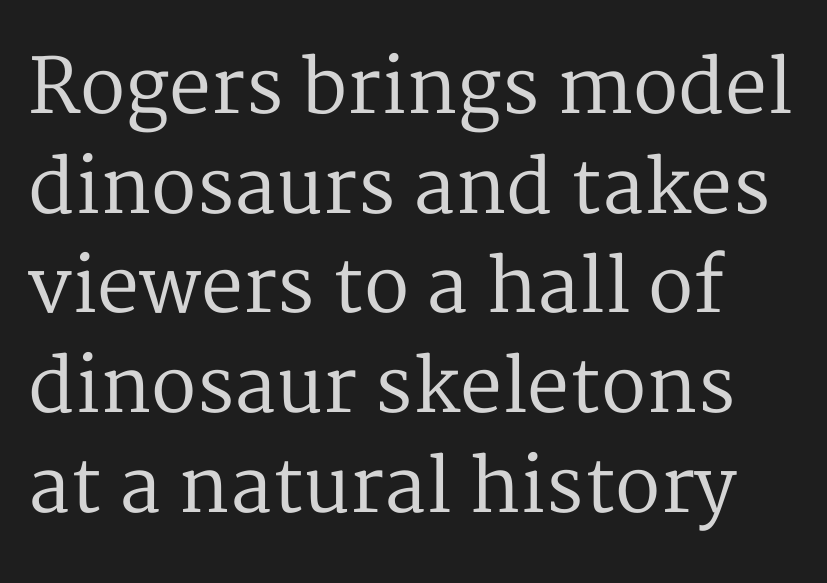
Designer's note — italics off, roman on. Notice how descenders clear the ascenders below comfortably — that's standard leading. The foot of each line stays bare and open. I'd call this a serif setting — the letters wear small feet. Observe the ordinary spacing: letters are neighbours, not strangers. On a weight scale, this lands at 450 or below.
